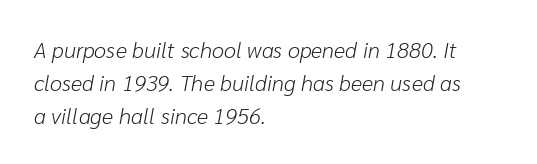
Notice how the stems are inclined rather than vertical — that's the hallmark of italics. Does the leading feel generous? No, just average. Every row of glyphs begins at an identical x-position on the left. Ink coverage per letter is moderate at most. Compared with typical body copy, the letter spacing here is the same.
